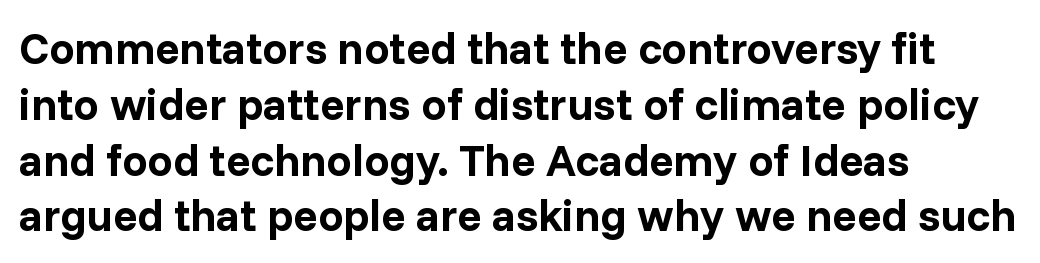
The letters stand straight up with perfectly vertical stems. Looks like regular typesetting: each glyph gets only the width it needs. Nobody drew a line under any word here. Line beginnings align vertically; line endings do not. A dark, heavy texture on the line: the type is bold.
